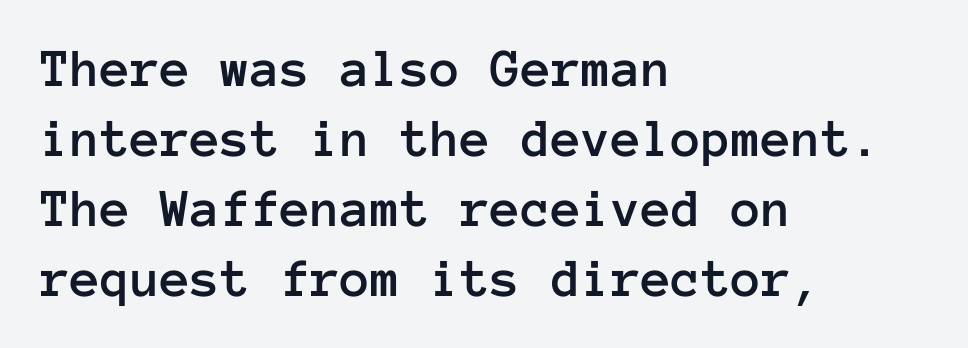
Q: Is the text italic (slanted)? A: No, it is upright.
Q: Is the text underlined? A: No.
Q: How is the paragraph aligned? A: Left-aligned.
Q: Is the spacing between letters normal or unusually wide? A: Normal.
Q: Is the spacing between lines tight, normal or loose? A: Normal.
Q: Width (condensed, normal, or wide)? A: Normal.
Q: Stroke contrast? A: Low.
Q: x-height? A: Medium.
Q: Monospaced? A: Yes.
